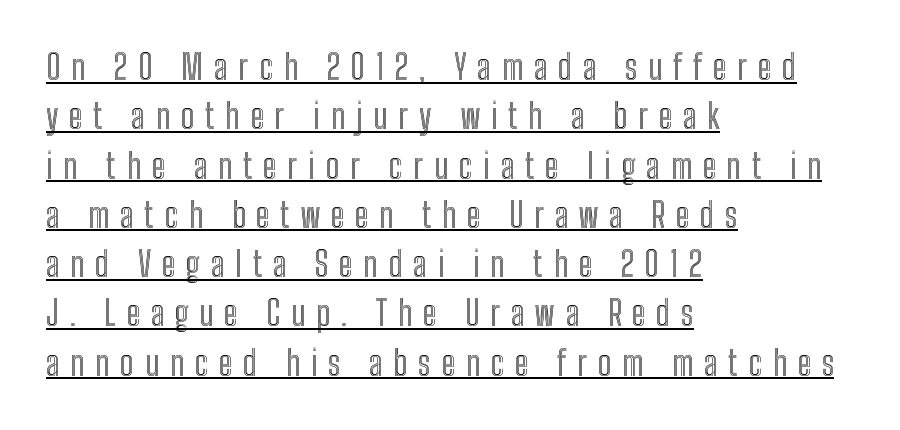
{"italic": "no", "width": "condensed", "x_height": "medium", "monospaced": "no", "underline": "yes", "align": "left", "line_spacing": "normal", "line_spacing_ratio": 1.45, "letter_spacing": "wide", "letter_spacing_em": 0.32, "glyph_px": 34}
